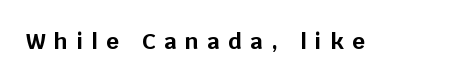
{"italic": "no", "bold": "yes", "underline": "no", "letter_spacing": "wide", "letter_spacing_em": 0.39, "glyph_px": 22}
